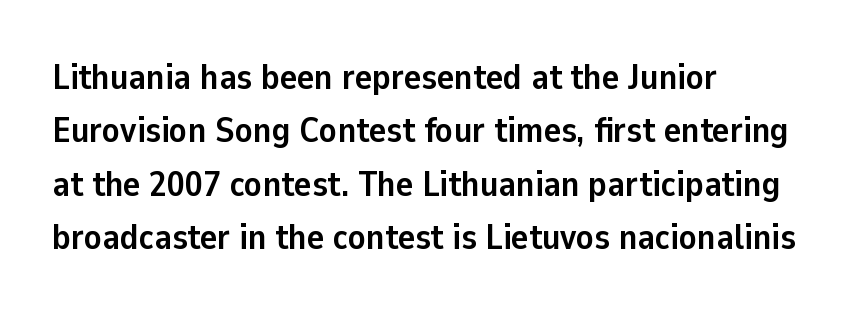
Q: Is the text bold? A: Yes.
Q: Is the text italic (slanted)? A: No, it is upright.
Q: Is the typeface a serif or a sans-serif typeface? A: Sans-serif.
Q: Is the text underlined? A: No.
Q: How is the paragraph aligned? A: Left-aligned.
Q: Is the spacing between letters normal or unusually wide? A: Normal.
Q: Is the spacing between lines tight, normal or loose? A: Normal.
Q: Width (condensed, normal, or wide)? A: Normal.
Q: Stroke contrast? A: Low.
Q: x-height? A: Medium.
Q: Monospaced? A: No.
